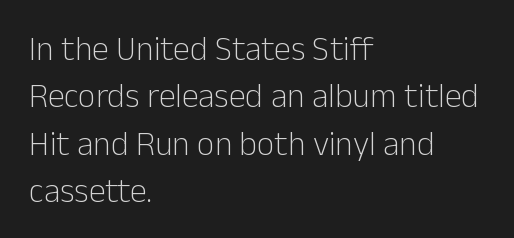
Is there much room between lines? A standard amount, neither cramped nor airy. Is the block centered? No — it sits flush against the left margin. The tracking reads as untouched default to a designer's eye. The type family on display is of the sans-serif kind. This is the regular roman posture of the typeface.
